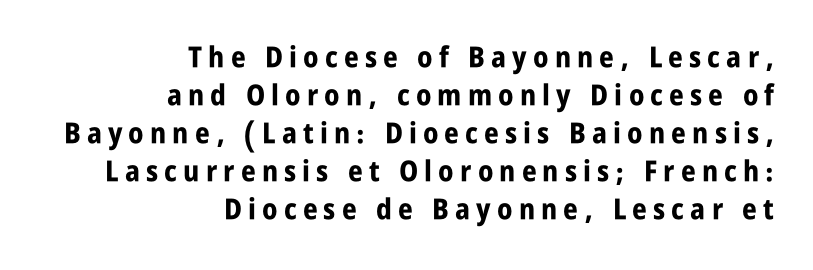
Q: Is the text bold? A: Yes.
Q: Is the text italic (slanted)? A: No, it is upright.
Q: Is the typeface a serif or a sans-serif typeface? A: Sans-serif.
Q: Is the text underlined? A: No.
Q: How is the paragraph aligned? A: Right-aligned.
Q: Is the spacing between letters normal or unusually wide? A: Unusually wide.
Q: Is the spacing between lines tight, normal or loose? A: Normal.
Q: Width (condensed, normal, or wide)? A: Condensed.
Q: Stroke contrast? A: Low.
Q: x-height? A: Large.
Q: Monospaced? A: No.
